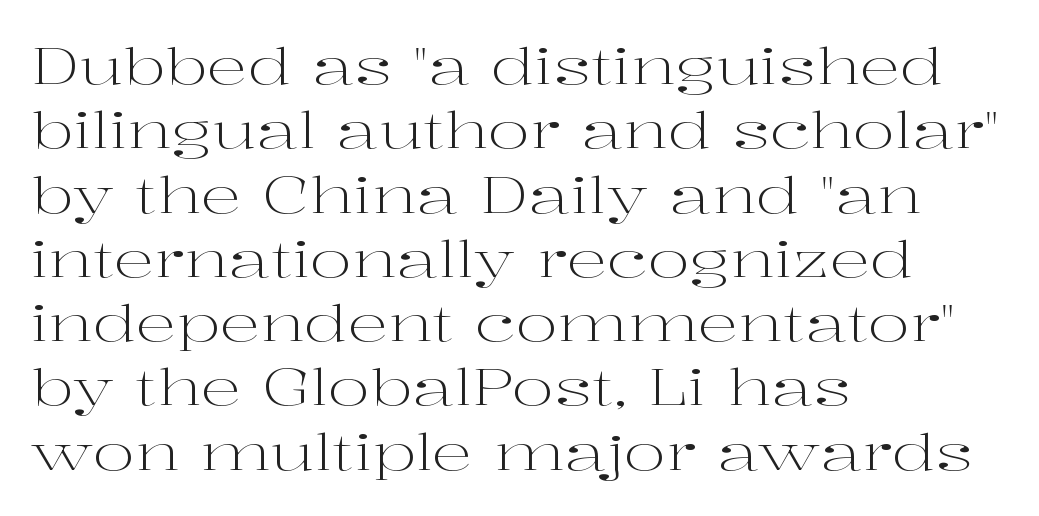
The passage shown stacks its lines at a standard gap. The passage shown is not bold in any degree. Rendered with straight, roman letterforms. Default kerning and tracking; the words read as compact shapes. Here the designer chose a conventional face with non-uniform glyph widths.
